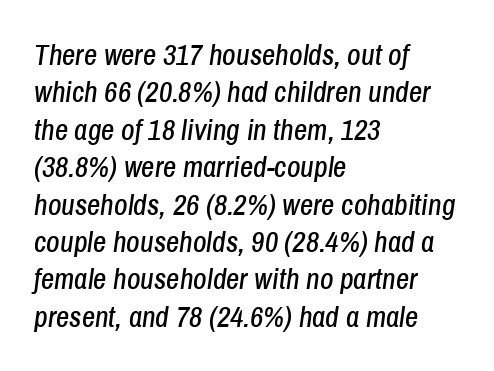
The image shows 29 px condensed type, italic (leaning right); set left-aligned, normal line spacing (1.29x), normal letter spacing, not underlined; low stroke contrast and a medium x-height.
